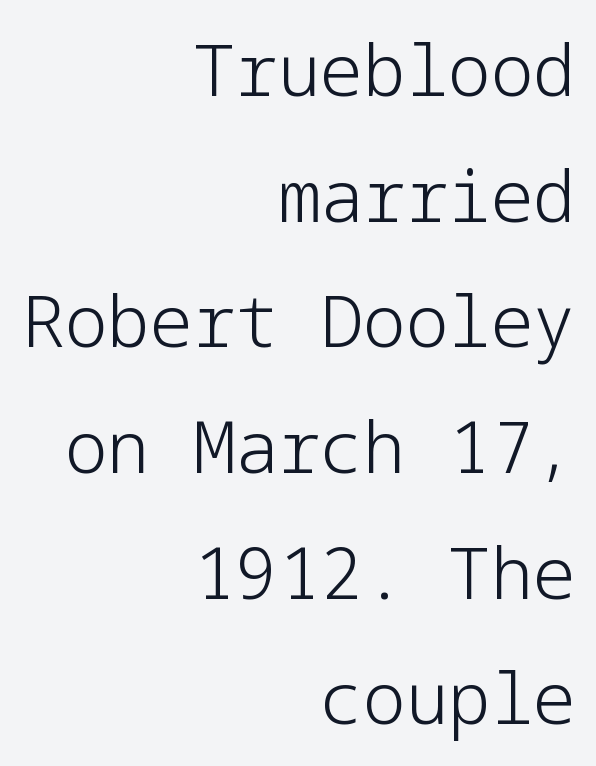
Q: Is the text bold? A: No.
Q: Is the text italic (slanted)? A: No, it is upright.
Q: Is the typeface a serif or a sans-serif typeface? A: Sans-serif.
Q: Is the text underlined? A: No.
Q: How is the paragraph aligned? A: Right-aligned.
Q: Is the spacing between letters normal or unusually wide? A: Normal.
Q: Width (condensed, normal, or wide)? A: Normal.
Q: Stroke contrast? A: Low.
Q: x-height? A: Medium.
